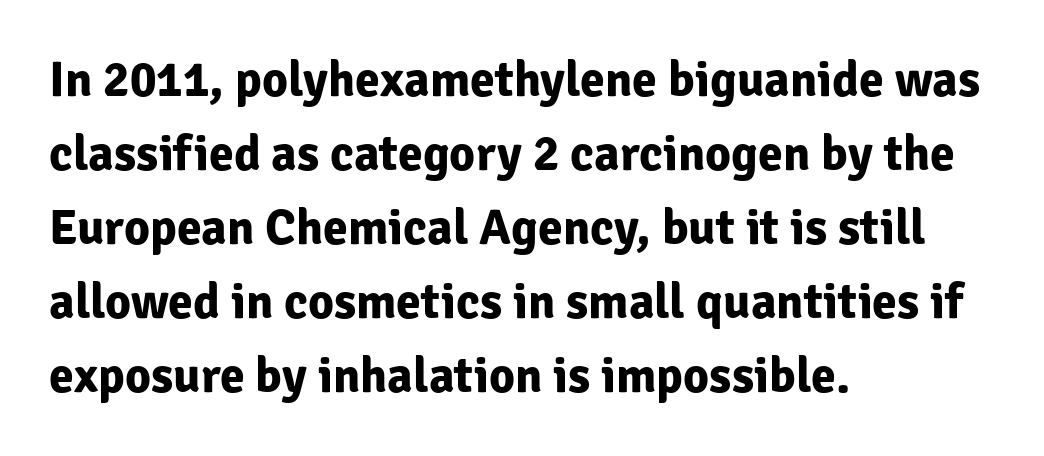
Has an underline been added? It has not. Serifs: no, the terminals of the letterforms are clean. A dark, heavy texture on the line: the type is bold. There is no visible air inserted between adjacent glyphs.
